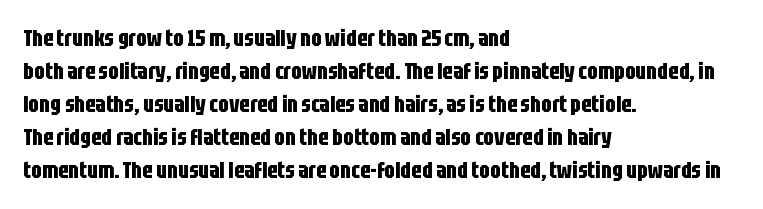
The image shows 23 px bold type, upright; set left-aligned, normal line spacing (1.44x), normal letter spacing, not underlined.
